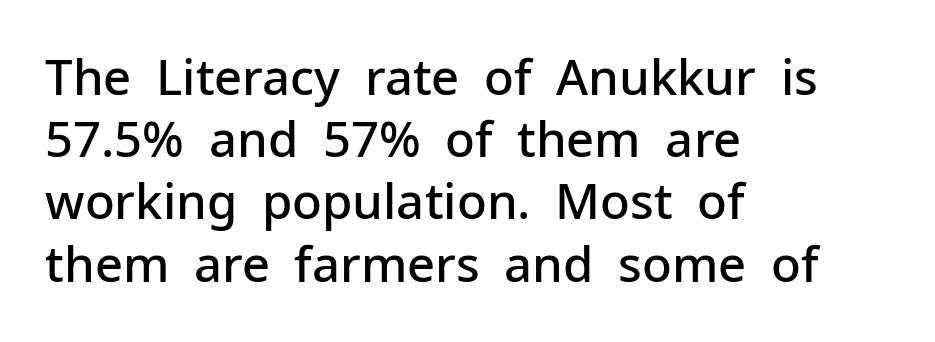
A roman cut, with each character standing at attention. This rendering features lettering with no underline. Glyph-to-glyph distance matches everyday printed text. Note the varied advance widths — an 'i' is clearly narrower than an 'm'. Layout note: lines flush left.
